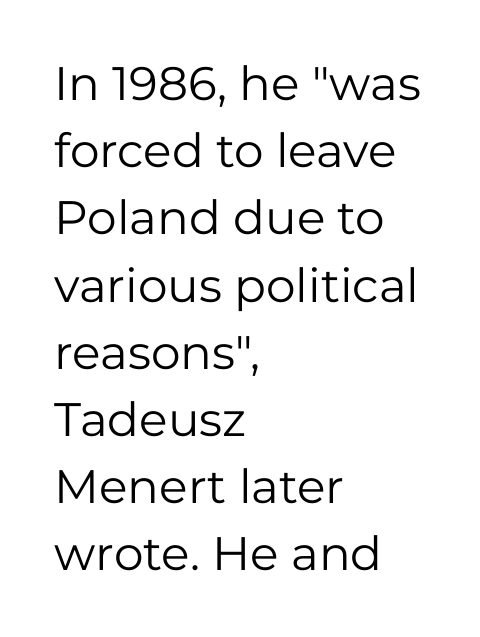
{"serif": "no", "italic": "no", "bold": "no", "weight": "regular", "width": "normal", "stroke_contrast": "low", "x_height": "medium", "monospaced": "no", "underline": "no", "align": "left", "line_spacing": "normal", "line_spacing_ratio": 1.43, "letter_spacing": "normal", "letter_spacing_em": 0.0, "glyph_px": 47}
